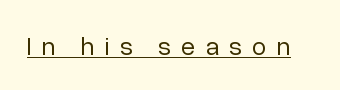
This is roman type, the default non-slanted kind. Quick note: underline on. This sample uses expanded letter spacing, leaving extra air between glyphs. Weight: in the light-to-regular range.
